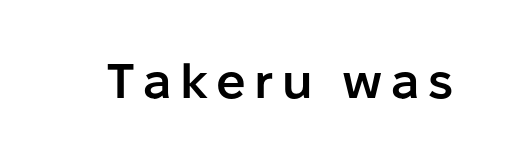
Descenders are the only things crossing below the line. Is this a fixed-width face? No — the glyphs have proportional, varying widths. Every stem runs plumb, perpendicular to the baseline. This is moderately heavy type, rendered in semibold. Observe the absence of serifs on each vertical stroke in this sample.
